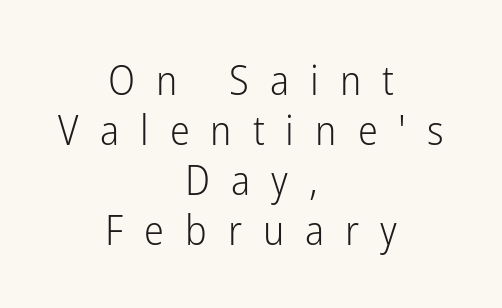
The image shows 42 px light, condensed sans-serif type, upright; set centered, line spacing 1.19x, unusually wide letter spacing (+0.5 em), not underlined; low stroke contrast and a medium x-height.
